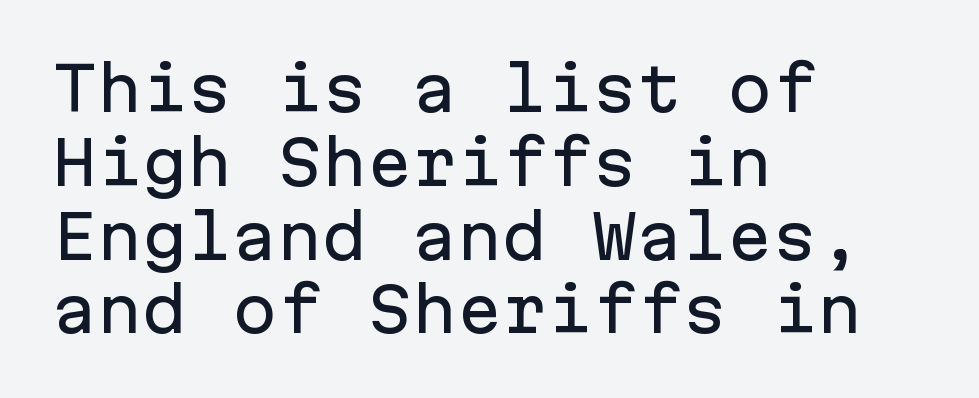
Q: Is the text italic (slanted)? A: No, it is upright.
Q: Is the typeface a serif or a sans-serif typeface? A: Sans-serif.
Q: Is the text underlined? A: No.
Q: How is the paragraph aligned? A: Left-aligned.
Q: Is the spacing between letters normal or unusually wide? A: Normal.
Q: Width (condensed, normal, or wide)? A: Normal.
Q: Stroke contrast? A: Low.
Q: x-height? A: Medium.
Q: Monospaced? A: Yes.
